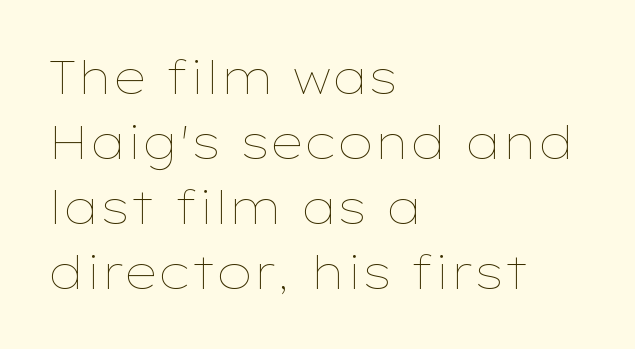
{"italic": "no", "bold": "no", "weight": "thin", "width": "wide", "stroke_contrast": "low", "x_height": "medium", "monospaced": "no", "underline": "no", "align": "left", "line_spacing": "normal", "line_spacing_ratio": 1.41, "letter_spacing": "normal", "letter_spacing_em": 0.0, "glyph_px": 46}
